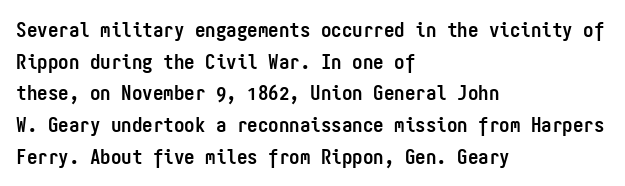
This is roman type, the default non-slanted kind. Observe the ordinary spacing: letters are neighbours, not strangers. The space between consecutive lines is moderate. Leftover space on each line is placed entirely after the last word. The string is rendered with underlining switched off. What weight is shown? A full bold with thick strokes.
